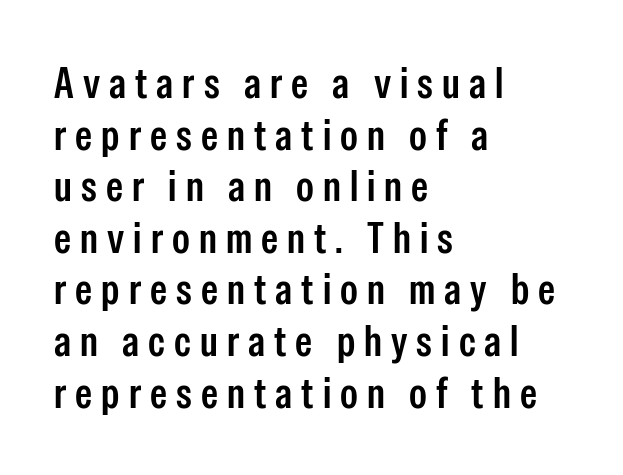
Is this a fixed-width face? No — the glyphs have proportional, varying widths. The face used here is rendered with a markedly widened letterfit. Ordinary non-slanted type is in use. Unmarked baselines from the first word to the last. Check where the strokes stop: nothing finishes them off — pure sans.
